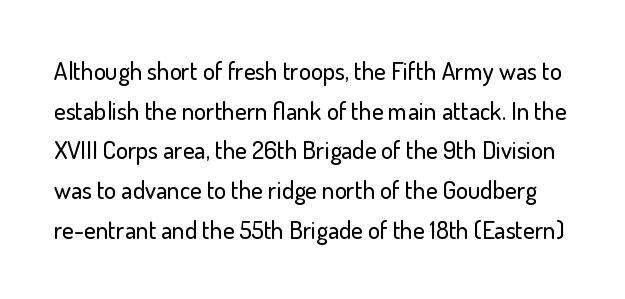
Q: Is the text italic (slanted)? A: No, it is upright.
Q: Is the text underlined? A: No.
Q: Is the spacing between letters normal or unusually wide? A: Normal.
Q: Is the spacing between lines tight, normal or loose? A: Normal.
